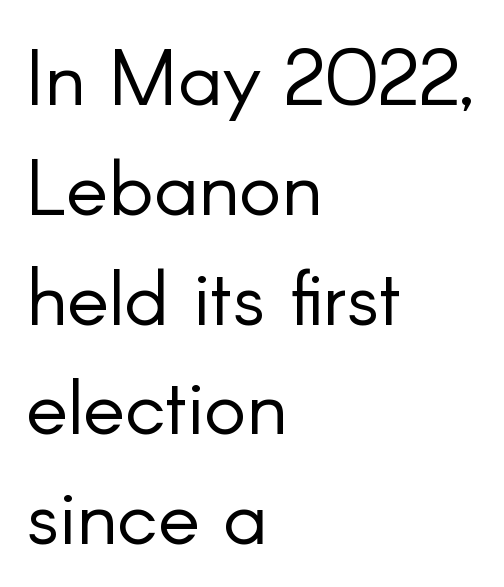
{"serif": "no", "italic": "no", "bold": "no", "weight": "light", "width": "normal", "stroke_contrast": "low", "x_height": "small", "monospaced": "no", "underline": "no", "align": "left", "line_spacing": "normal", "line_spacing_ratio": 1.39, "letter_spacing": "normal", "letter_spacing_em": 0.0, "glyph_px": 79}
